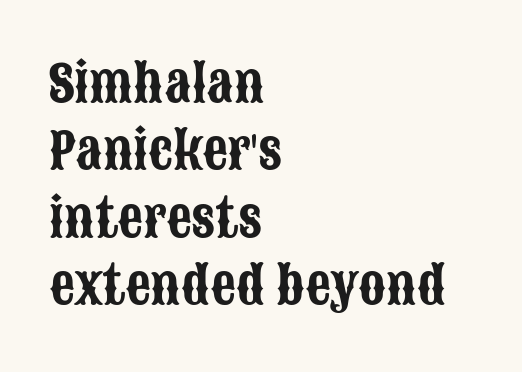
Q: Is the text italic (slanted)? A: No, it is upright.
Q: Is the typeface a serif or a sans-serif typeface? A: Sans-serif.
Q: Is the text underlined? A: No.
Q: How is the paragraph aligned? A: Left-aligned.
Q: Is the spacing between letters normal or unusually wide? A: Normal.
Q: Is the spacing between lines tight, normal or loose? A: Normal.
Q: Width (condensed, normal, or wide)? A: Condensed.
Q: Stroke contrast? A: Low.
Q: x-height? A: Large.
Q: Monospaced? A: No.
